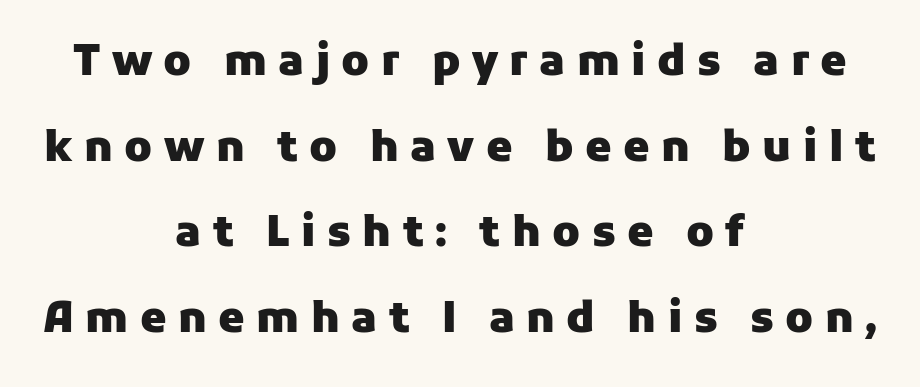
Leading: increased. The rag falls on both sides of this text block equally. Note the varied advance widths — an 'i' is clearly narrower than an 'm'. Anything drawn beneath the words? Only blank space. Substantial extra tracking has been applied to these lines. Notice how thick the strokes are: this is what a full bold looks like.
